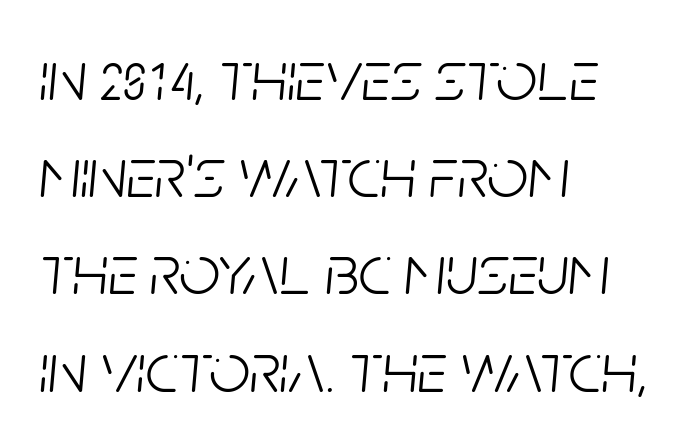
Caption: multi-line text, flush left, ragged right. The face used here is proportionally spaced, like ordinary book or web type. You could call the tracking neutral — neither tight nor loose. The strokes are not fattened; the text isn't bold. The lines sit at an ordinary, default distance from one another.
